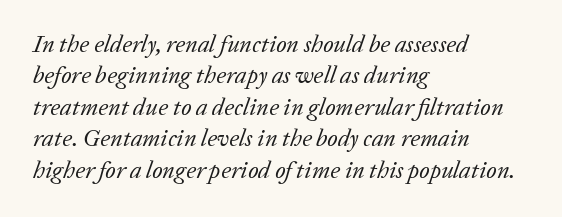
Q: Is the text bold? A: No.
Q: Is the text italic (slanted)? A: Yes, it leans right by about 20 degrees.
Q: Is the text underlined? A: No.
Q: How is the paragraph aligned? A: Left-aligned.
Q: Is the spacing between letters normal or unusually wide? A: Normal.
Q: Is the spacing between lines tight, normal or loose? A: Normal.
